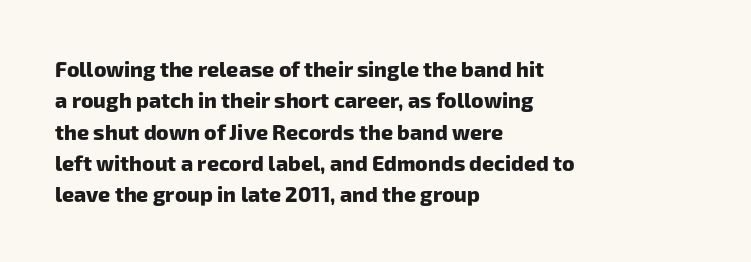
The image shows 21 px bold type; set left-aligned, normal line spacing (1.49x), normal letter spacing, not underlined.
